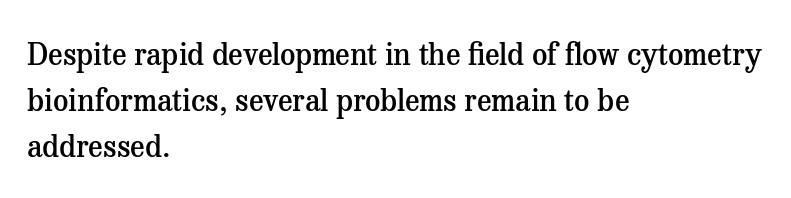
Q: Is the text bold? A: Semi-bold.
Q: Is the text italic (slanted)? A: No, it is upright.
Q: Is the typeface a serif or a sans-serif typeface? A: Serif.
Q: Is the text underlined? A: No.
Q: How is the paragraph aligned? A: Left-aligned.
Q: Is the spacing between letters normal or unusually wide? A: Normal.
Q: Is the spacing between lines tight, normal or loose? A: Normal.
Q: Width (condensed, normal, or wide)? A: Normal.
Q: Stroke contrast? A: Medium.
Q: x-height? A: Medium.
Q: Monospaced? A: No.
